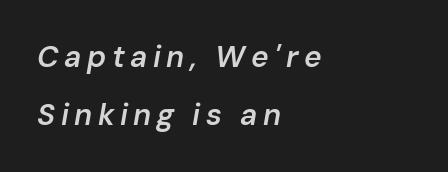
Q: Is the text bold? A: Semi-bold.
Q: Is the text italic (slanted)? A: Yes, it leans right by about 10 degrees.
Q: Is the text underlined? A: No.
Q: How is the paragraph aligned? A: Left-aligned.
Q: Is the spacing between lines tight, normal or loose? A: Loose.
Q: Width (condensed, normal, or wide)? A: Normal.
Q: Stroke contrast? A: Low.
Q: x-height? A: Medium.
Q: Monospaced? A: No.
